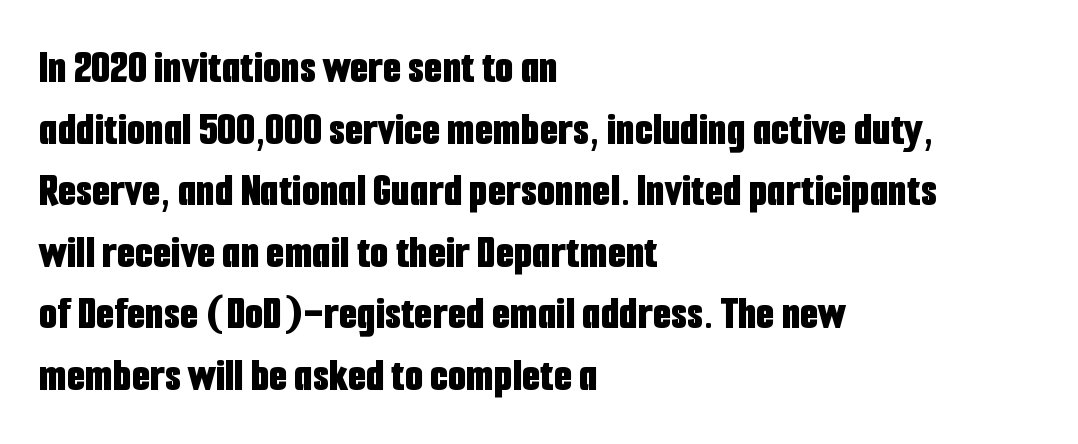
The image shows 47 px bold, condensed sans-serif type, upright; set left-aligned, normal line spacing (1.31x), normal letter spacing, not underlined; low stroke contrast and a medium x-height.
